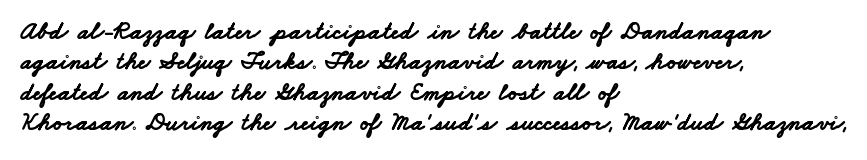
{"bold": "yes", "underline": "no", "align": "left", "line_spacing_ratio": 1.22, "letter_spacing": "normal", "letter_spacing_em": 0.0, "glyph_px": 25}
